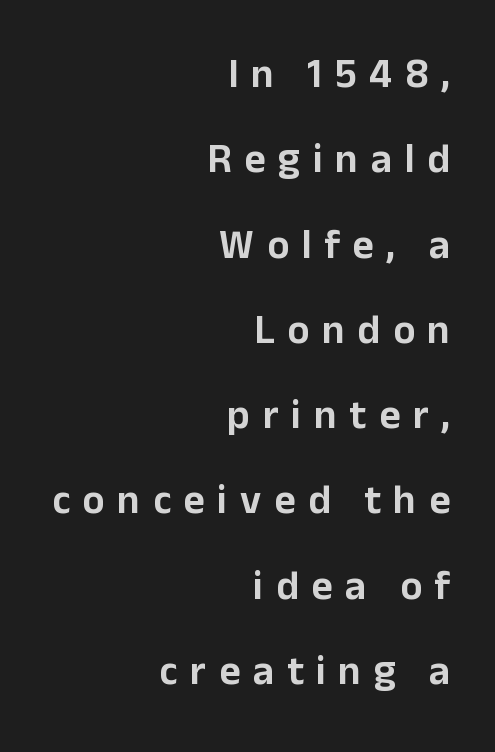
{"serif": "no", "italic": "no", "width": "normal", "stroke_contrast": "low", "x_height": "medium", "monospaced": "no", "underline": "no", "align": "right", "line_spacing": "loose", "line_spacing_ratio": 2.08, "letter_spacing": "wide", "letter_spacing_em": 0.31, "glyph_px": 41}
